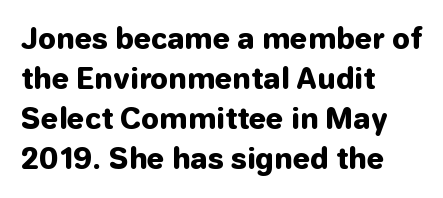
The image shows 28 px heavy sans-serif type, upright; set left-aligned, normal line spacing (1.43x), normal letter spacing, not underlined; low stroke contrast and a medium x-height.
